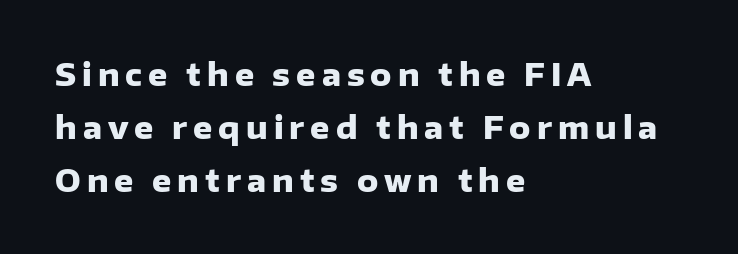
The image shows 30 px heavy sans-serif type, upright; set left-aligned, line spacing 1.76x, unusually wide letter spacing (+0.2 em), not underlined; low stroke contrast and a medium x-height.
